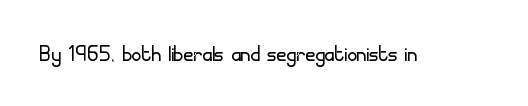
The image shows 27 px text type, upright; set normal letter spacing, not underlined.
